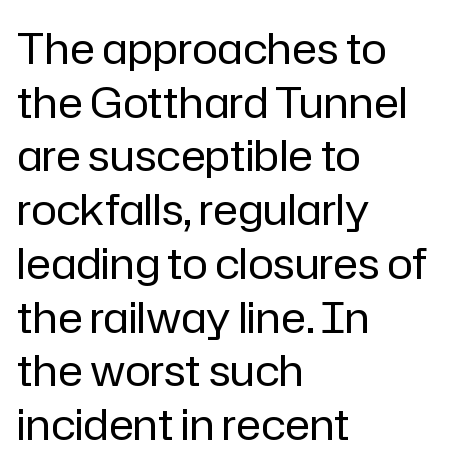
Horizontal alignment here is leftward, the default for most running prose. Looks like regular typesetting: each glyph gets only the width it needs. A sans-serif font was chosen for this passage. The typeface has the unassuming heft of standard copy or less.
